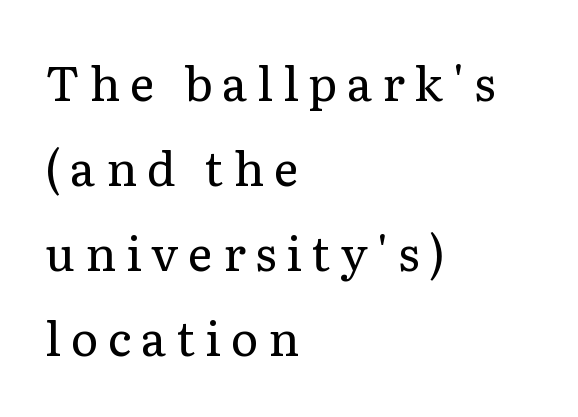
A typesetter would mark this as roman, not italic. A quiet, ordinary-to-light weight characterises the typeface. Proportional: the letters do not fall into vertical columns. All the whitespace from short lines collects on the right. Glyph-to-glyph distance is far greater than everyday printed text. You can tell from the footed stems that serif type was used.
